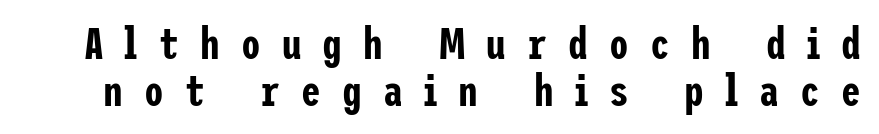
Q: Is the text italic (slanted)? A: No, it is upright.
Q: Is the typeface a serif or a sans-serif typeface? A: Sans-serif.
Q: Is the text underlined? A: No.
Q: Is the spacing between letters normal or unusually wide? A: Unusually wide.
Q: Is the spacing between lines tight, normal or loose? A: Tight.
Q: Width (condensed, normal, or wide)? A: Condensed.
Q: Stroke contrast? A: Low.
Q: x-height? A: Medium.
